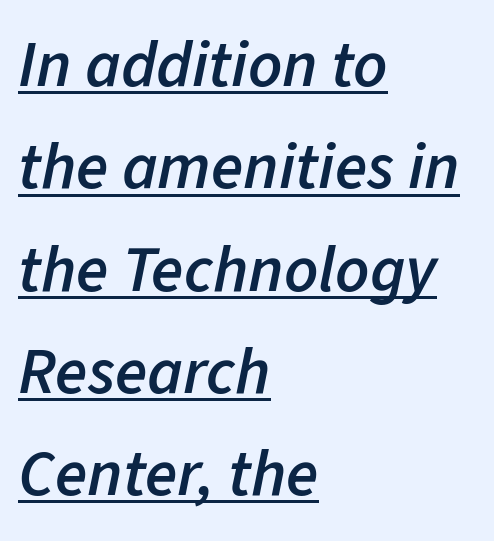
The whole block is typeset with a tilt. Does a line run under the words? Yes, clearly. You could not count columns in this text — the font is proportionally spaced. Summary of vertical rhythm: regular, with standard interline spacing. Tracking here is standard; glyphs follow each other at the usual distance. Typeset ragged right — the left edge is the straight one.
